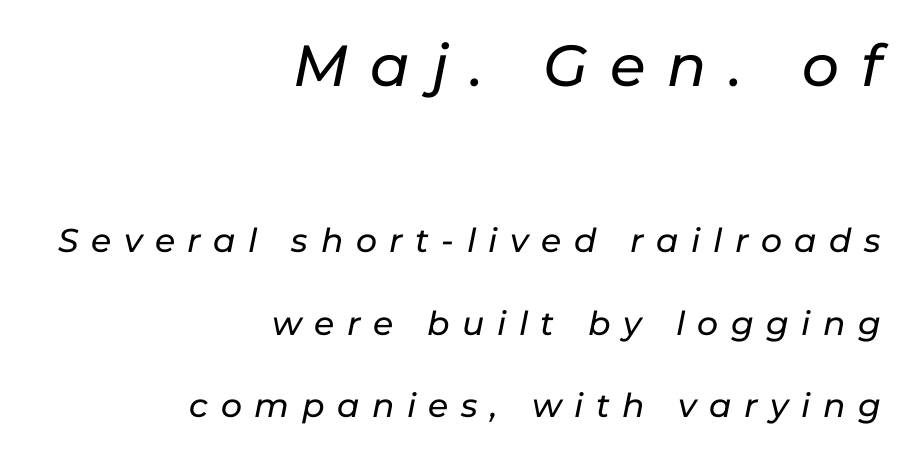
The image shows 58 px text type, italic (leaning right); set right-aligned, loose line spacing (2.5x), unusually wide letter spacing (+0.38 em), not underlined; the first (top) block is 1.76x larger; low stroke contrast and a medium x-height.
